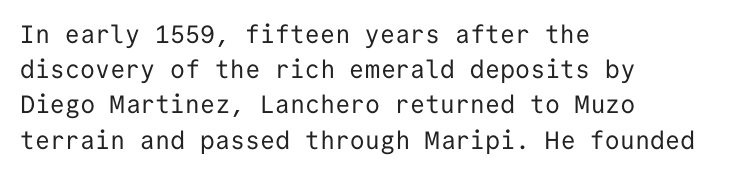
Q: Is the text bold? A: No.
Q: Is the text italic (slanted)? A: No, it is upright.
Q: Is the text underlined? A: No.
Q: How is the paragraph aligned? A: Left-aligned.
Q: Is the spacing between letters normal or unusually wide? A: Normal.
Q: Is the spacing between lines tight, normal or loose? A: Normal.
